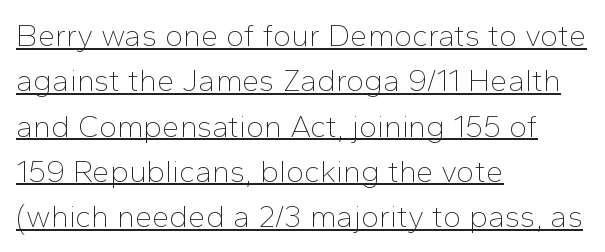
The font family rendered here belongs to the sans-serif group. In designer terms, the underline attribute is active on this setting. On a weight scale, this lands at 450 or below. Successive baselines arrive at the customary interval. One-word summary of the alignment: left.
